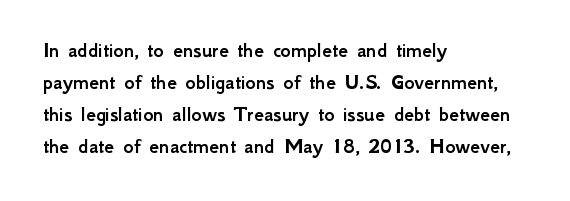
{"italic": "no", "underline": "no", "align": "left", "line_spacing": "normal", "line_spacing_ratio": 1.45, "letter_spacing": "normal", "letter_spacing_em": 0.0, "glyph_px": 22}
